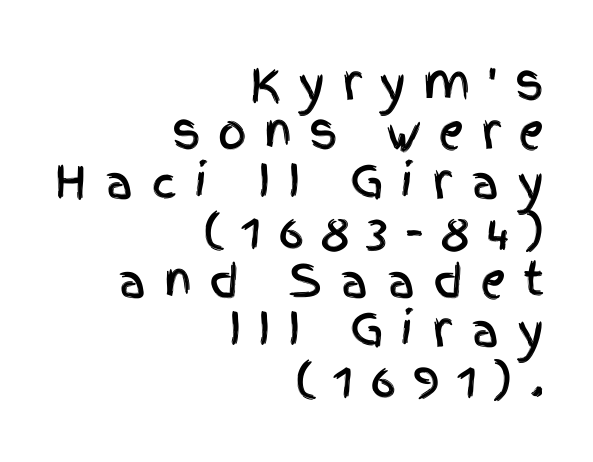
{"serif": "no", "italic": "no", "width": "condensed", "x_height": "large", "monospaced": "no", "underline": "no", "align": "right", "line_spacing": "tight", "line_spacing_ratio": 1.1, "letter_spacing": "wide", "letter_spacing_em": 0.38, "glyph_px": 45}
